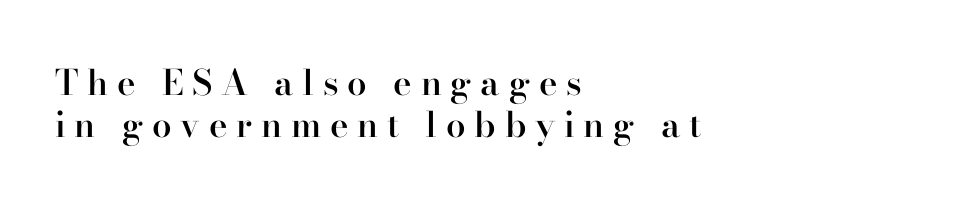
What stands out about the letter spacing? Its width — letters are far apart. You could not count columns in this text — the font is proportionally spaced. Stroke terminals: seriffed. This is the in-between weight designers call semibold or demi.
